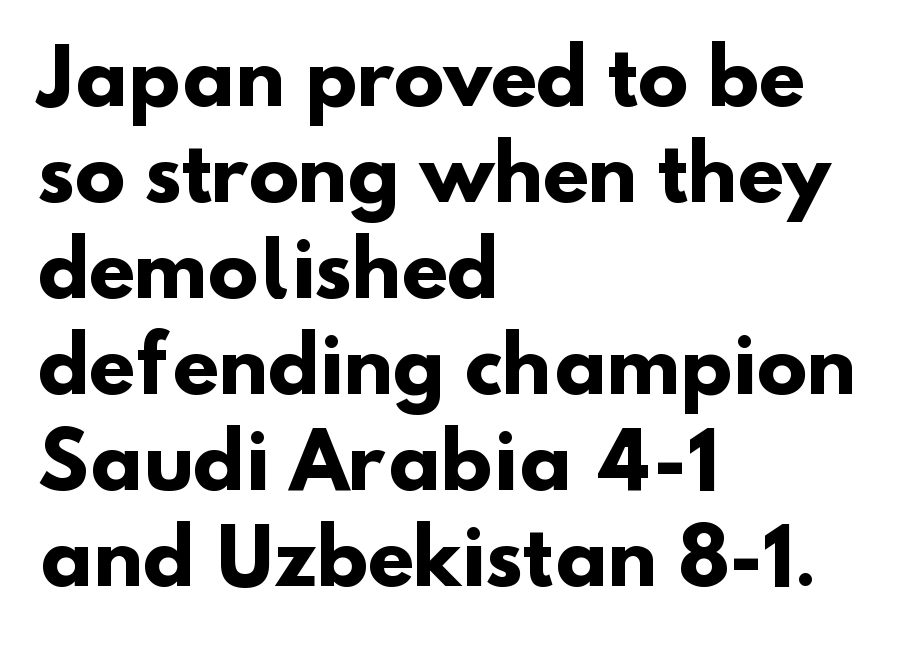
Tracking here is standard; glyphs follow each other at the usual distance. In terms of weight, the rendering is a true, heavy bold. One-word summary of the alignment: left. The block of text has a typical density, with ordinary space between rows. Bare-footed words on every line. No feet cap the strokes, marking this as sans-serif type.
